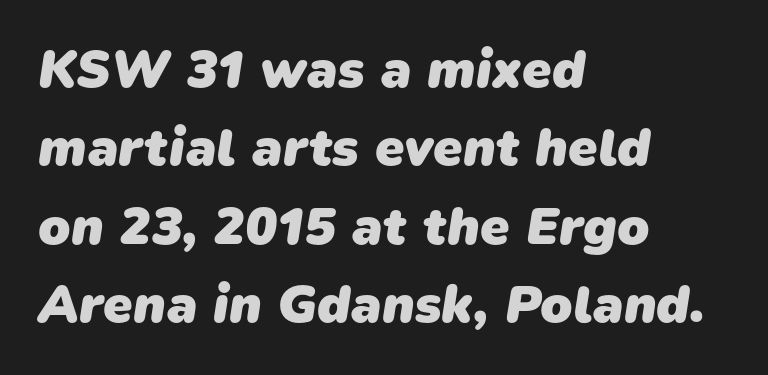
The line texture is even and compact thanks to regular tracking. The letters advance in unequal steps, a hallmark of proportional type. The gap between lines stays unmarked. The leading is moderate, giving the passage an even texture.
